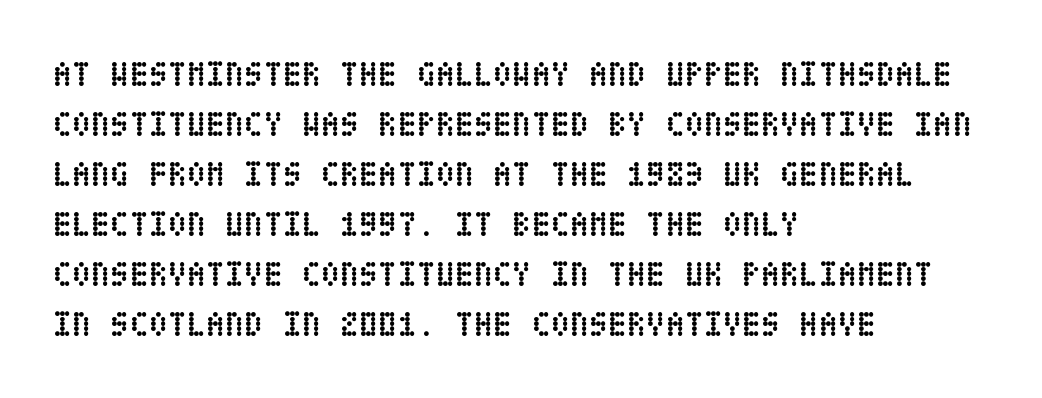
Descenders are the only things crossing below the line. Compared with typical paragraphs, the rows here are spaced about the same. Compared with a centered layout, this one pins lines to the left instead. Observe the ordinary spacing: letters are neighbours, not strangers.
